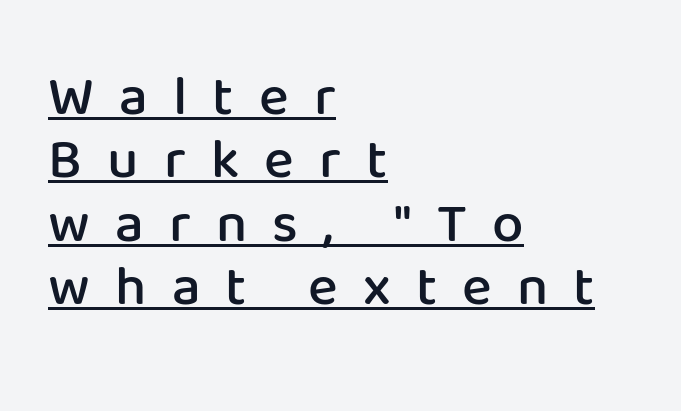
{"serif": "no", "italic": "no", "bold": "semi", "weight": "semibold", "width": "normal", "stroke_contrast": "low", "x_height": "medium", "monospaced": "no", "underline": "yes", "align": "left", "line_spacing": "tight", "line_spacing_ratio": 1.13, "letter_spacing": "wide", "letter_spacing_em": 0.45, "glyph_px": 56}
